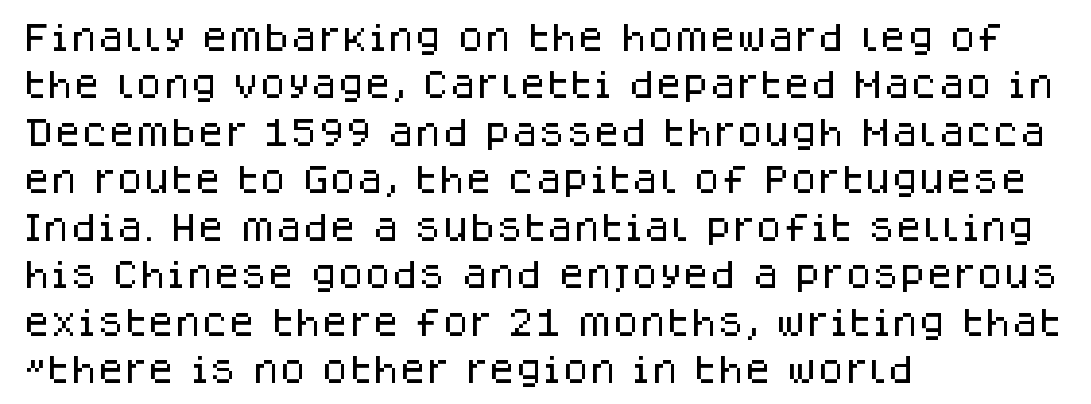
The image shows 31 px sans-serif type, upright; set left-aligned, normal line spacing (1.53x), normal letter spacing, not underlined; low stroke contrast and a large x-height.
